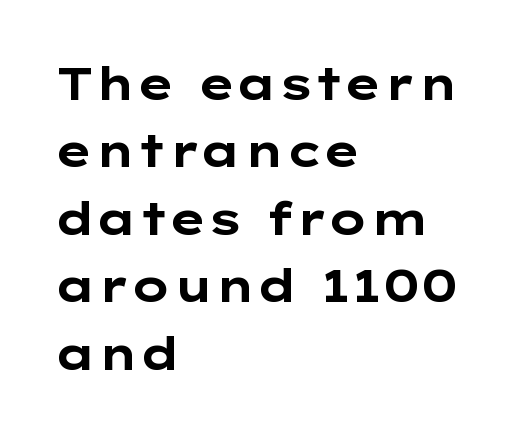
The image shows 45 px bold, wide sans-serif type, upright; set left-aligned, normal line spacing (1.5x), normal letter spacing, not underlined; low stroke contrast and a medium x-height.
